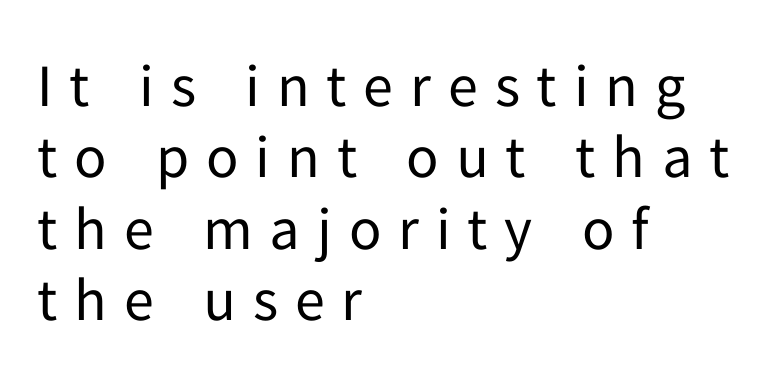
The image shows 60 px regular-weight sans-serif type, upright; set left-aligned, line spacing 1.19x, unusually wide letter spacing (+0.28 em), not underlined; low stroke contrast and a medium x-height.
